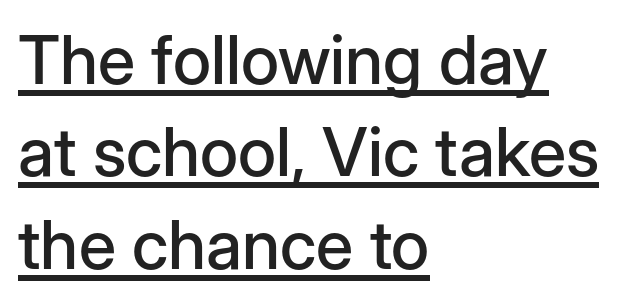
{"serif": "no", "italic": "no", "width": "normal", "stroke_contrast": "low", "x_height": "medium", "monospaced": "no", "underline": "yes", "align": "left", "line_spacing": "normal", "line_spacing_ratio": 1.36, "letter_spacing": "normal", "letter_spacing_em": 0.0, "glyph_px": 68}
